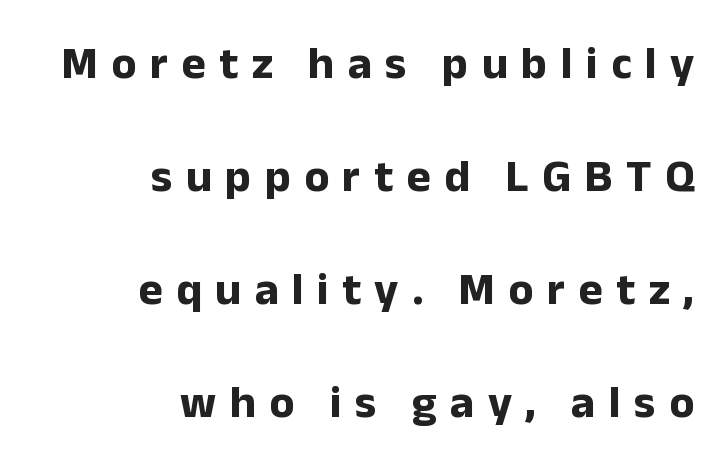
{"serif": "no", "italic": "no", "bold": "yes", "weight": "bold", "width": "normal", "stroke_contrast": "low", "x_height": "medium", "monospaced": "no", "underline": "no", "align": "right", "line_spacing": "loose", "line_spacing_ratio": 2.46, "letter_spacing": "wide", "letter_spacing_em": 0.29, "glyph_px": 46}
